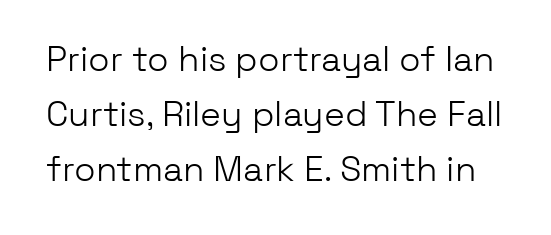
{"serif": "no", "italic": "no", "bold": "no", "weight": "light", "width": "normal", "stroke_contrast": "low", "x_height": "medium", "monospaced": "no", "underline": "no", "line_spacing": "normal", "line_spacing_ratio": 1.57, "letter_spacing": "normal", "letter_spacing_em": 0.0, "glyph_px": 35}
